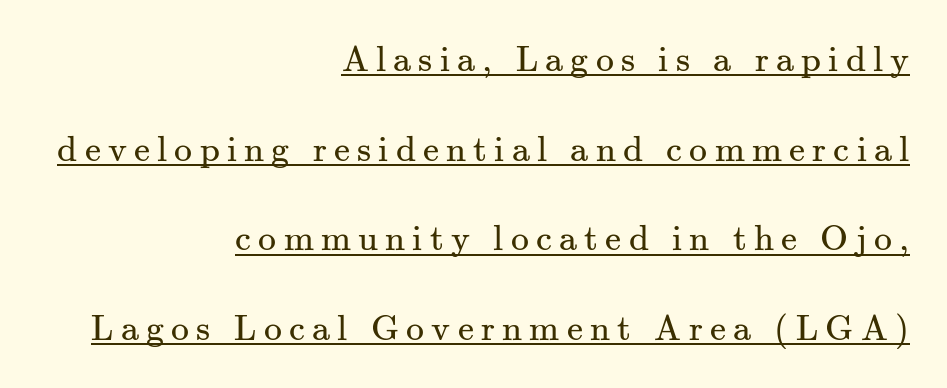
Think of a printed novel: that variable character pitch is what you see here. The letters look calm and open, with moderate or lighter stems. Vertically, the passage feels expansive, rows floating well apart. Does the type have serifs? Yes, each stem ends in a small foot.
